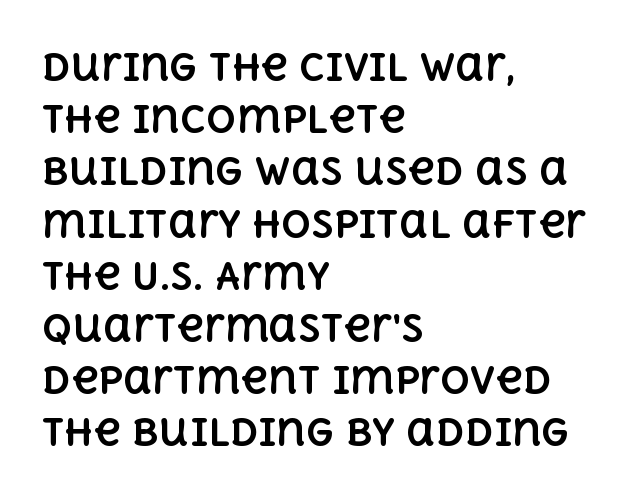
Glyph-to-glyph distance matches everyday printed text. Evenly set lines give the paragraph a standard silhouette. Check under the words: just untouched page. Is this a fixed-width face? No — the glyphs have proportional, varying widths.
